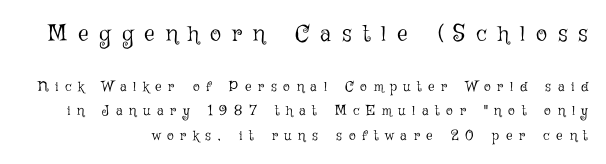
The image shows 23 px text type, upright; set line spacing 1.75x, unusually wide letter spacing (+0.48 em), not underlined; the first (top) block is 1.64x larger.
